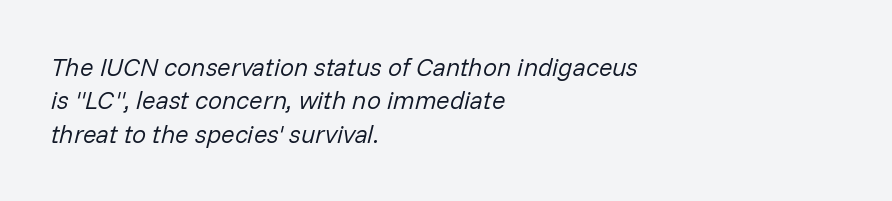
{"italic": "yes", "lean": "right", "slant_degrees": 14, "bold": "no", "underline": "no", "align": "left", "line_spacing": "normal", "line_spacing_ratio": 1.34, "letter_spacing": "normal", "letter_spacing_em": 0.0, "glyph_px": 25}
